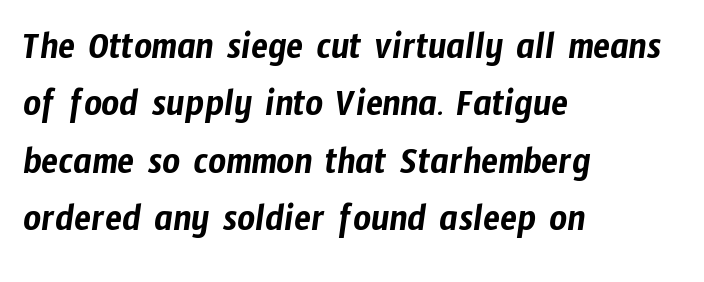
Q: Is the typeface a serif or a sans-serif typeface? A: Sans-serif.
Q: Is the text underlined? A: No.
Q: How is the paragraph aligned? A: Left-aligned.
Q: Is the spacing between letters normal or unusually wide? A: Normal.
Q: Is the spacing between lines tight, normal or loose? A: Normal.
Q: Width (condensed, normal, or wide)? A: Condensed.
Q: Stroke contrast? A: Low.
Q: x-height? A: Medium.
Q: Monospaced? A: No.
